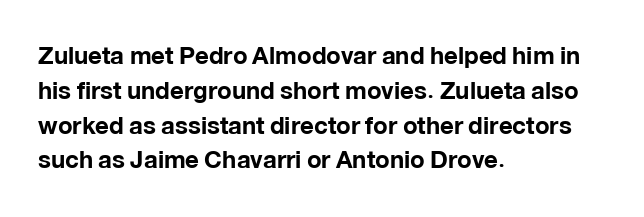
Q: Is the text bold? A: Yes.
Q: Is the text italic (slanted)? A: No, it is upright.
Q: Is the text underlined? A: No.
Q: How is the paragraph aligned? A: Left-aligned.
Q: Is the spacing between letters normal or unusually wide? A: Normal.
Q: Is the spacing between lines tight, normal or loose? A: Normal.
